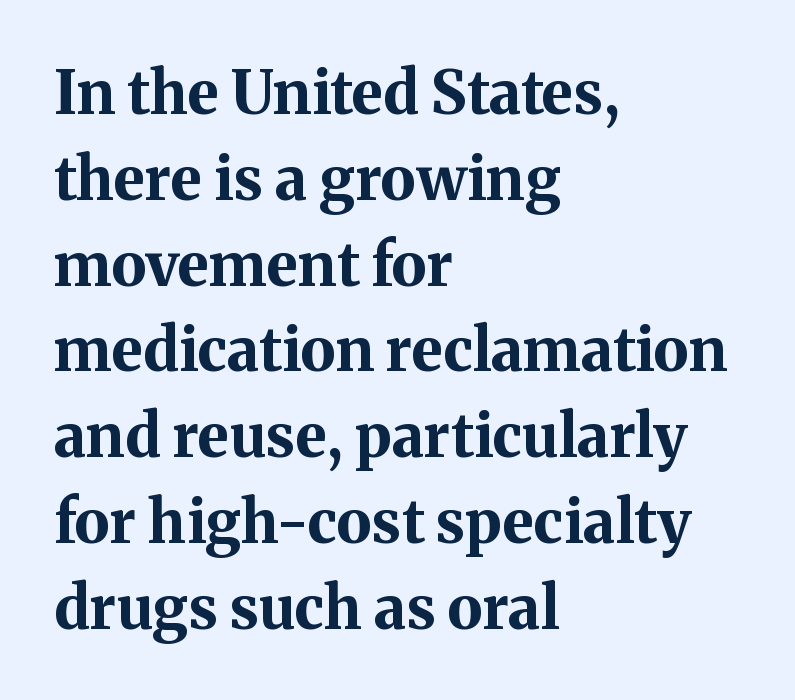
The image shows 60 px bold serif type, upright; set left-aligned, normal line spacing (1.43x), normal letter spacing, not underlined; medium stroke contrast and a medium x-height.
